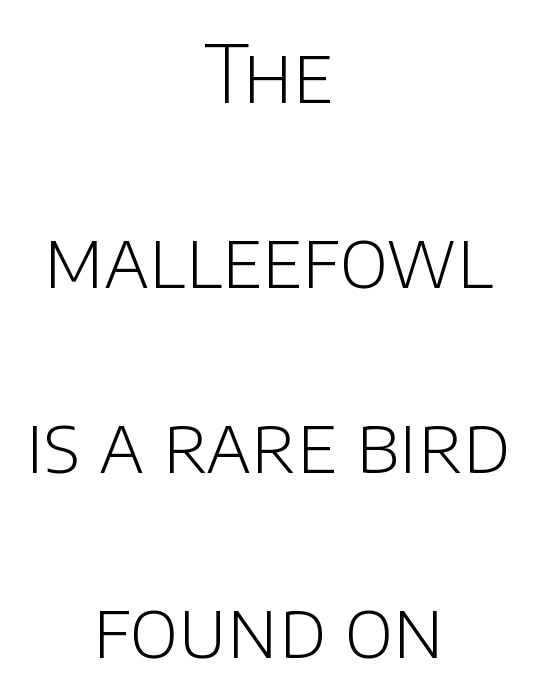
Q: Is the text bold? A: No.
Q: Is the text italic (slanted)? A: No, it is upright.
Q: Is the typeface a serif or a sans-serif typeface? A: Sans-serif.
Q: Is the text underlined? A: No.
Q: How is the paragraph aligned? A: Centered.
Q: Is the spacing between letters normal or unusually wide? A: Normal.
Q: Is the spacing between lines tight, normal or loose? A: Loose.
Q: Width (condensed, normal, or wide)? A: Normal.
Q: Stroke contrast? A: Low.
Q: x-height? A: Large.
Q: Monospaced? A: No.
